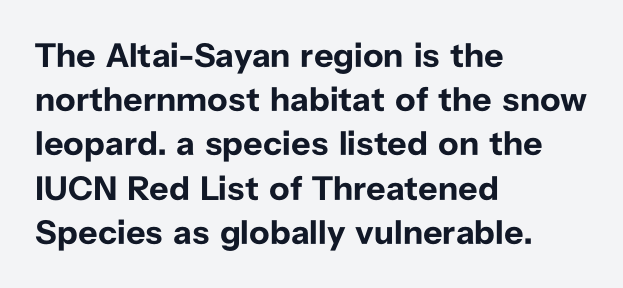
Q: Is the text bold? A: Yes.
Q: Is the text italic (slanted)? A: No, it is upright.
Q: Is the typeface a serif or a sans-serif typeface? A: Sans-serif.
Q: Is the text underlined? A: No.
Q: How is the paragraph aligned? A: Left-aligned.
Q: Is the spacing between letters normal or unusually wide? A: Normal.
Q: Is the spacing between lines tight, normal or loose? A: Normal.
Q: Width (condensed, normal, or wide)? A: Normal.
Q: Stroke contrast? A: Low.
Q: x-height? A: Medium.
Q: Monospaced? A: No.
